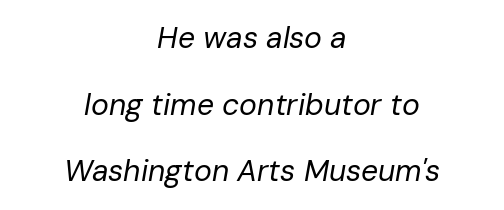
{"italic": "yes", "lean": "right", "slant_degrees": 10, "bold": "no", "weight": "regular", "width": "normal", "stroke_contrast": "low", "x_height": "medium", "monospaced": "no", "underline": "no", "align": "center", "line_spacing": "loose", "line_spacing_ratio": 2.22, "letter_spacing": "normal", "letter_spacing_em": 0.0, "glyph_px": 30}
